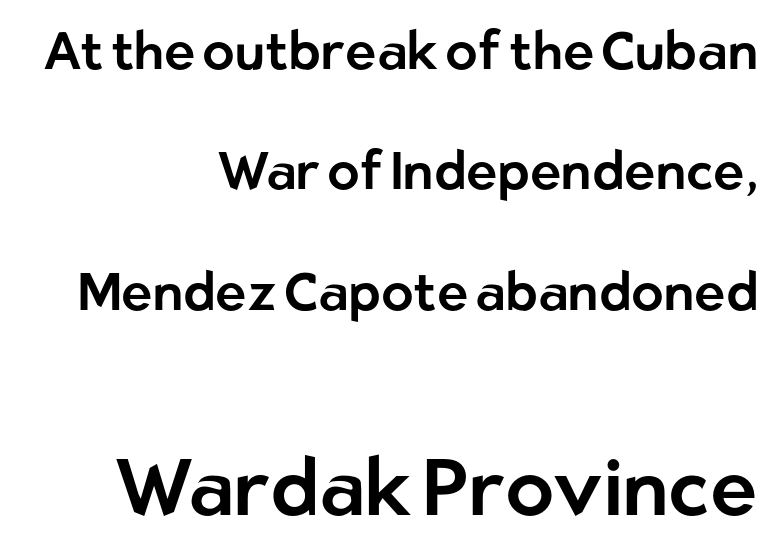
The image shows 80 px sans-serif type, upright; set right-aligned, loose line spacing (2.27x), normal letter spacing, not underlined; the second (bottom) block is 1.51x larger; low stroke contrast and a medium x-height.
